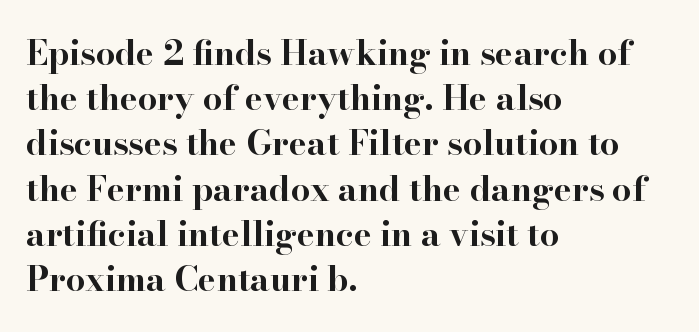
{"serif": "yes", "italic": "no", "bold": "yes", "weight": "bold", "width": "wide", "stroke_contrast": "high", "x_height": "small", "monospaced": "no", "underline": "no", "align": "left", "line_spacing": "normal", "line_spacing_ratio": 1.33, "letter_spacing": "normal", "letter_spacing_em": 0.0, "glyph_px": 34}
